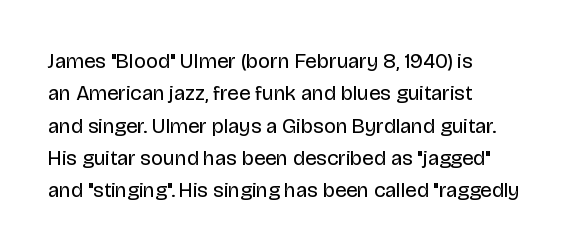
The image shows 21 px text type, upright; set left-aligned, normal line spacing (1.54x), normal letter spacing, not underlined.
